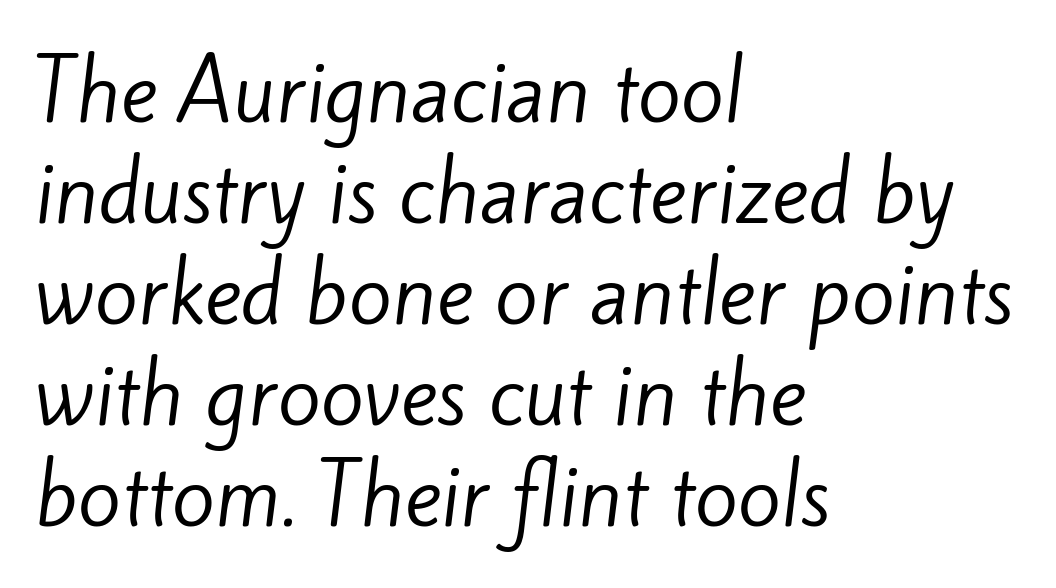
Q: Is the text bold? A: No.
Q: Is the typeface a serif or a sans-serif typeface? A: Sans-serif.
Q: Is the text underlined? A: No.
Q: How is the paragraph aligned? A: Left-aligned.
Q: Is the spacing between letters normal or unusually wide? A: Normal.
Q: Is the spacing between lines tight, normal or loose? A: Normal.
Q: Width (condensed, normal, or wide)? A: Normal.
Q: Stroke contrast? A: Low.
Q: x-height? A: Small.
Q: Monospaced? A: No.
